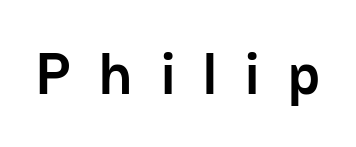
Q: Is the text bold? A: Yes.
Q: Is the text italic (slanted)? A: No, it is upright.
Q: Is the typeface a serif or a sans-serif typeface? A: Sans-serif.
Q: Is the text underlined? A: No.
Q: Is the spacing between letters normal or unusually wide? A: Unusually wide.
Q: Width (condensed, normal, or wide)? A: Normal.
Q: Stroke contrast? A: Low.
Q: x-height? A: Medium.
Q: Monospaced? A: No.
